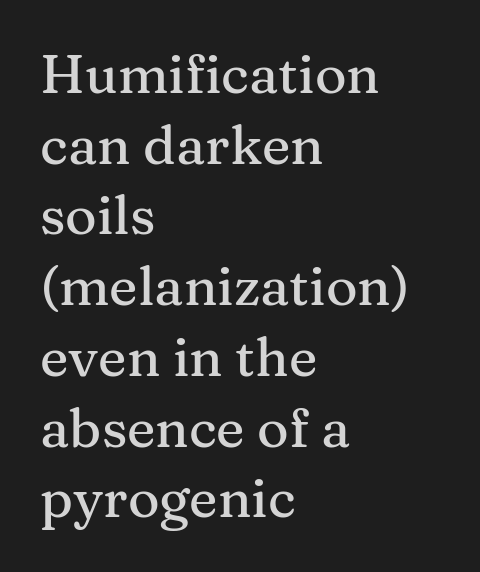
{"serif": "yes", "italic": "no", "width": "normal", "stroke_contrast": "medium", "x_height": "medium", "monospaced": "no", "underline": "no", "align": "left", "line_spacing": "normal", "line_spacing_ratio": 1.31, "letter_spacing": "normal", "letter_spacing_em": 0.0, "glyph_px": 54}
